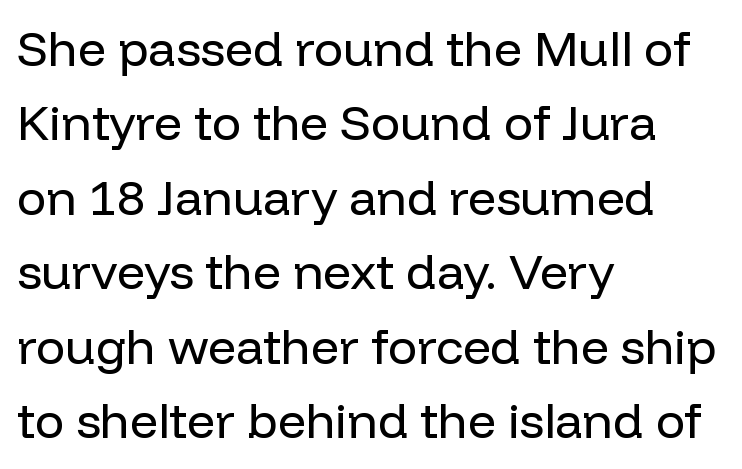
This sample has the flowing, uneven cadence of proportional lettering. Beneath every word, the page is bare. The cut favours lightness, reaching ordinary text weight at its darkest. Each new line begins a customary step beneath the previous one. These lines are set flush left with a ragged right edge.
